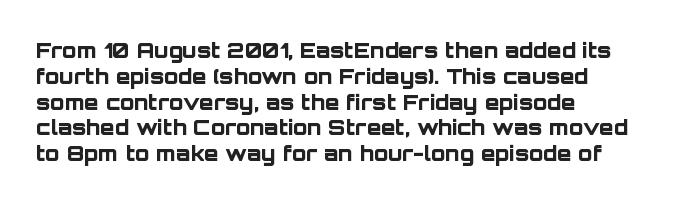
The image shows 21 px bold type, upright; set left-aligned, line spacing 1.23x, normal letter spacing, not underlined.
